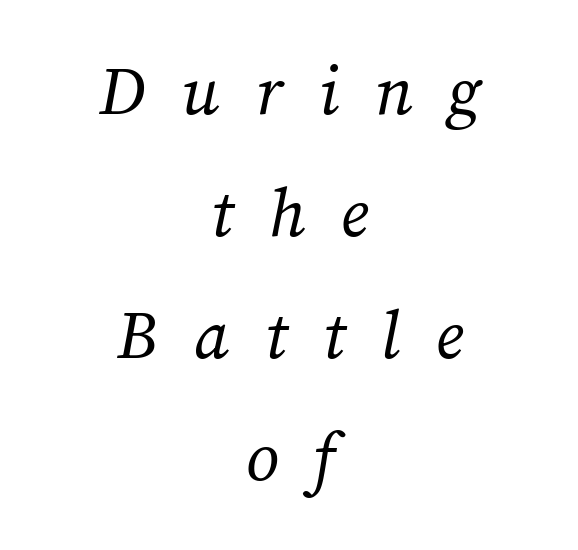
{"bold": "no", "weight": "regular", "width": "normal", "stroke_contrast": "medium", "x_height": "medium", "monospaced": "no", "underline": "no", "align": "center", "line_spacing": "normal", "line_spacing_ratio": 1.67, "letter_spacing": "wide", "letter_spacing_em": 0.49, "glyph_px": 73}
